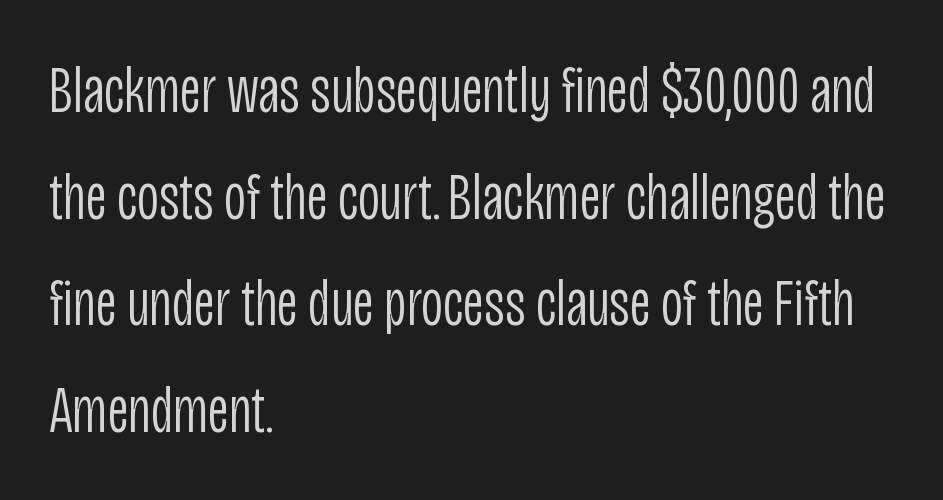
The image shows 67 px light, condensed sans-serif type, upright; set left-aligned, normal line spacing (1.59x), normal letter spacing, not underlined; low stroke contrast and a large x-height.
